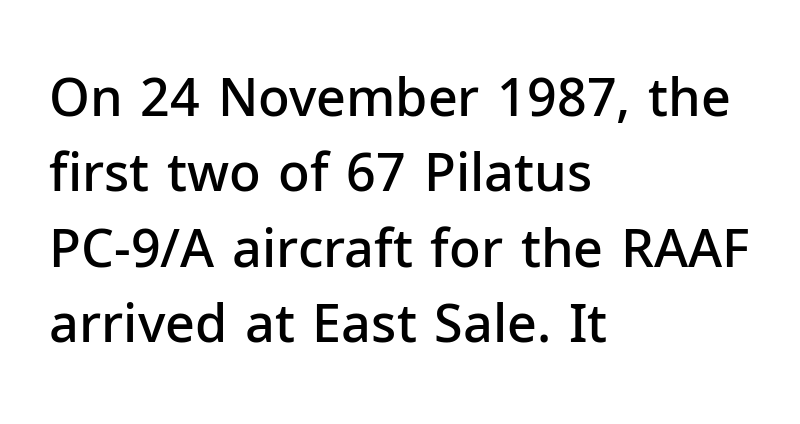
Is this a fixed-width face? No — the glyphs have proportional, varying widths. What kind of face is this? One without serifs — a sans. Left-aligned paragraph, ragged on the right. The area under the type is left untouched.
